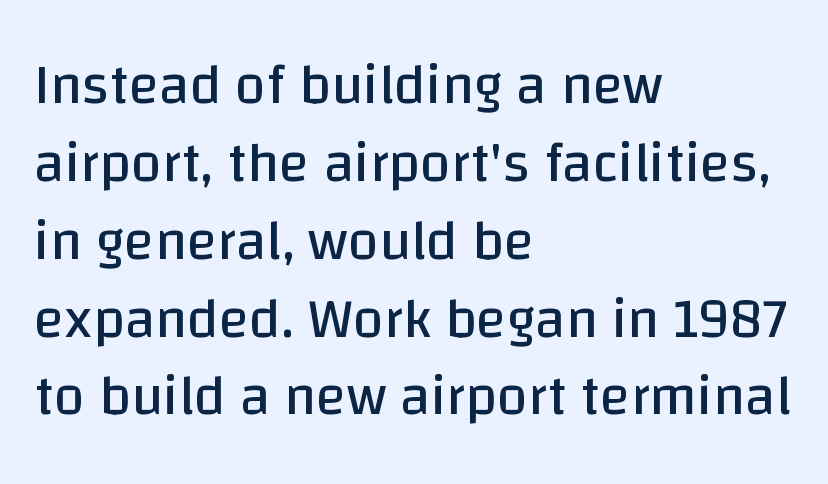
It's the straight-up-and-down kind of type. Whoever set this chose a conventional vertical rhythm. The horizontal fit of the characters is conventional and even. Each letter's strokes conclude bluntly, with no projecting serifs.
